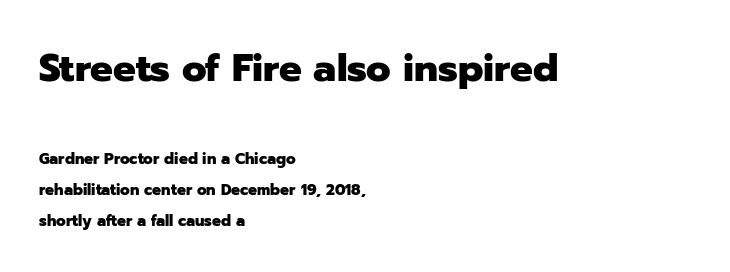
Typesetter's note — upper block bumped up in size, lower block left smaller. The face used here is rendered with its standard letterfit. The leading is generous, giving the passage an open texture. Line starts are locked; line ends wander. No word sits above an underline. Do the letters lean? They stand straight.
